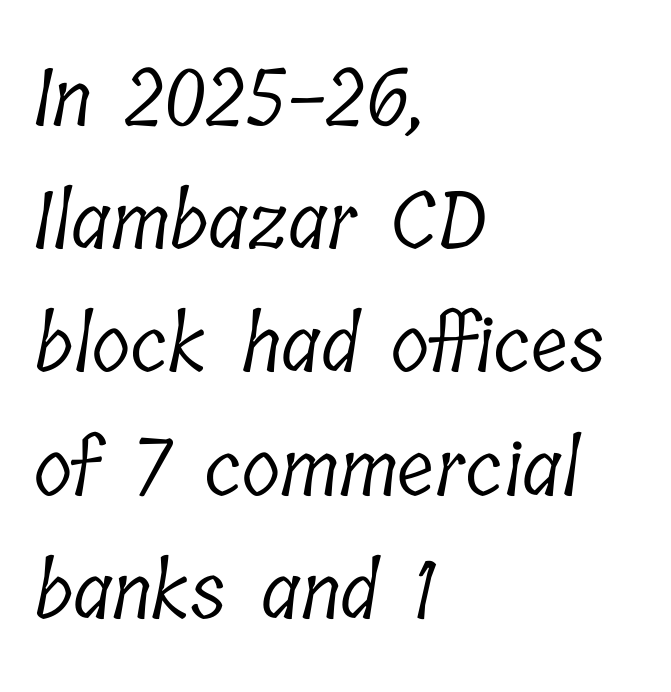
The image shows 79 px light, condensed serif type; set left-aligned, normal line spacing (1.56x), normal letter spacing, not underlined; low stroke contrast and a medium x-height.
